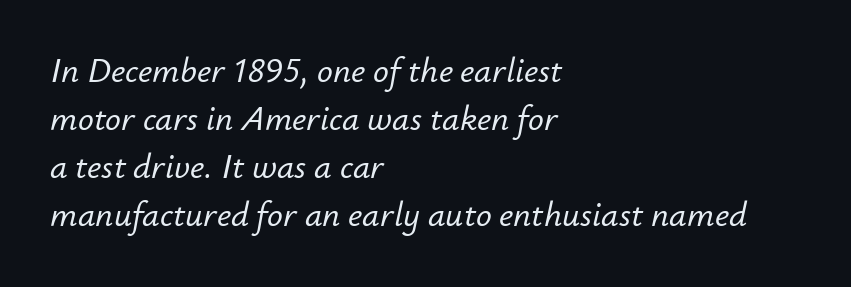
Q: Is the text italic (slanted)? A: Yes, it leans right by about 12 degrees.
Q: Is the text underlined? A: No.
Q: How is the paragraph aligned? A: Left-aligned.
Q: Is the spacing between letters normal or unusually wide? A: Normal.
Q: Is the spacing between lines tight, normal or loose? A: Normal.
Q: Width (condensed, normal, or wide)? A: Normal.
Q: Stroke contrast? A: Low.
Q: x-height? A: Small.
Q: Monospaced? A: No.
